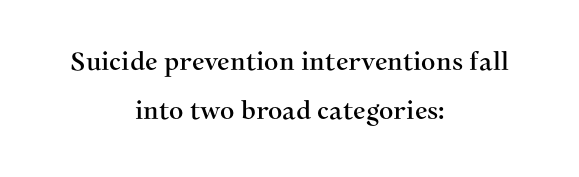
{"italic": "no", "underline": "no", "align": "center", "line_spacing": "loose", "line_spacing_ratio": 1.95, "letter_spacing": "normal", "letter_spacing_em": 0.0, "glyph_px": 25}
